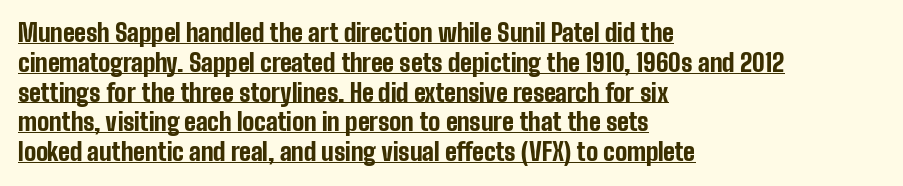
Q: Is the text bold? A: Yes.
Q: Is the text italic (slanted)? A: No, it is upright.
Q: Is the text underlined? A: Yes.
Q: How is the paragraph aligned? A: Left-aligned.
Q: Is the spacing between letters normal or unusually wide? A: Normal.
